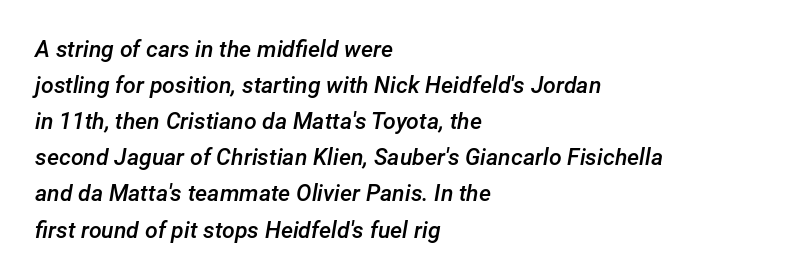
Q: Is the text bold? A: Semi-bold.
Q: Is the text italic (slanted)? A: Yes, it leans right by about 12 degrees.
Q: Is the text underlined? A: No.
Q: How is the paragraph aligned? A: Left-aligned.
Q: Is the spacing between letters normal or unusually wide? A: Normal.
Q: Is the spacing between lines tight, normal or loose? A: Normal.
